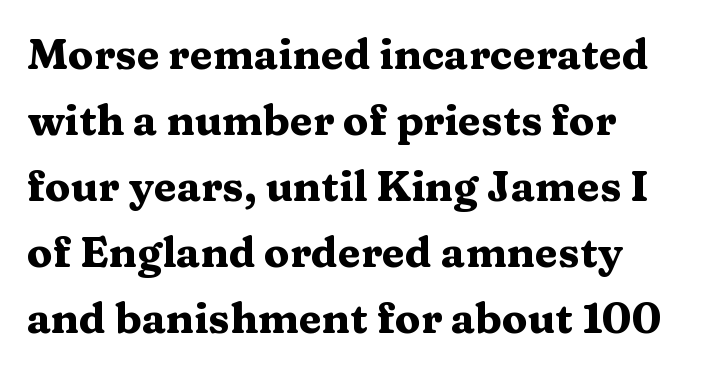
{"serif": "yes", "italic": "no", "bold": "yes", "weight": "heavy", "width": "wide", "stroke_contrast": "medium", "x_height": "medium", "monospaced": "no", "underline": "no", "align": "left", "line_spacing": "normal", "line_spacing_ratio": 1.57, "letter_spacing": "normal", "letter_spacing_em": 0.0, "glyph_px": 42}
